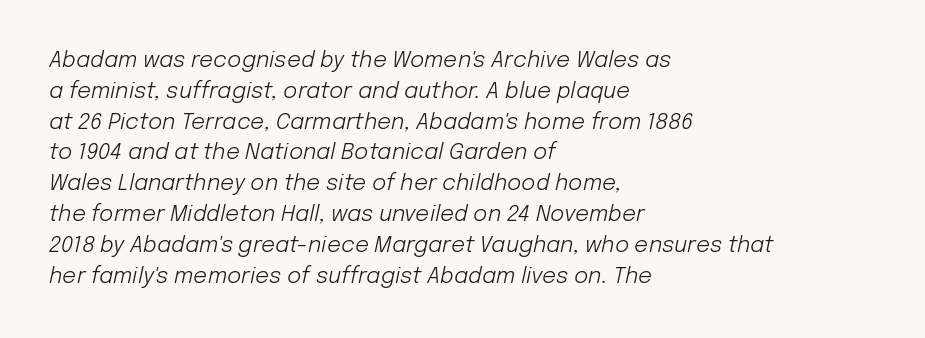
The image shows 22 px text type, italic (leaning right); set left-aligned, normal line spacing (1.4x), normal letter spacing, not underlined.
